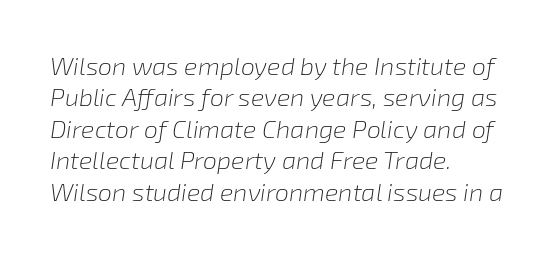
{"italic": "yes", "lean": "right", "slant_degrees": 8, "bold": "no", "underline": "no", "align": "left", "line_spacing": "normal", "line_spacing_ratio": 1.26, "letter_spacing": "normal", "letter_spacing_em": 0.0, "glyph_px": 25}
